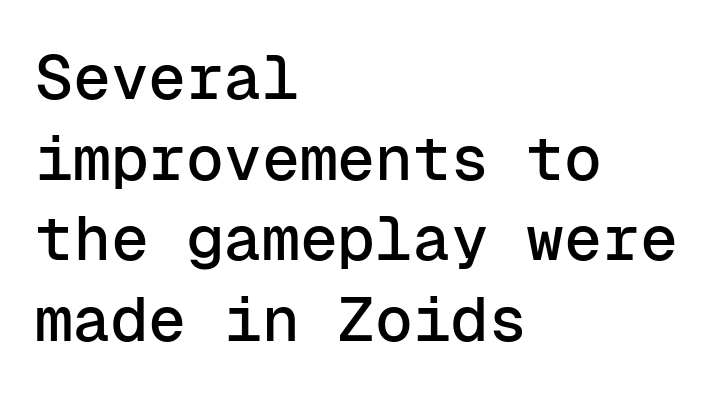
Q: Is the text italic (slanted)? A: No, it is upright.
Q: Is the typeface a serif or a sans-serif typeface? A: Sans-serif.
Q: Is the text underlined? A: No.
Q: How is the paragraph aligned? A: Left-aligned.
Q: Is the spacing between letters normal or unusually wide? A: Normal.
Q: Is the spacing between lines tight, normal or loose? A: Normal.
Q: Width (condensed, normal, or wide)? A: Normal.
Q: Stroke contrast? A: Low.
Q: x-height? A: Medium.
Q: Monospaced? A: Yes.
